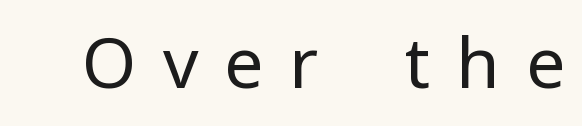
Q: Is the text bold? A: No.
Q: Is the text italic (slanted)? A: No, it is upright.
Q: Is the typeface a serif or a sans-serif typeface? A: Sans-serif.
Q: Is the text underlined? A: No.
Q: Is the spacing between letters normal or unusually wide? A: Unusually wide.
Q: Width (condensed, normal, or wide)? A: Normal.
Q: Stroke contrast? A: Low.
Q: x-height? A: Medium.
Q: Monospaced? A: No.
